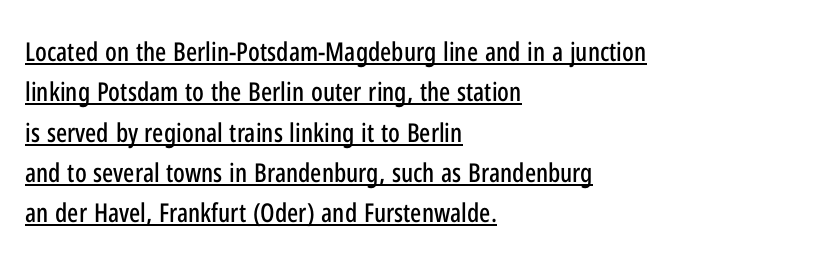
The image shows 26 px text type, upright; set left-aligned, normal line spacing (1.55x), normal letter spacing, underlined.
